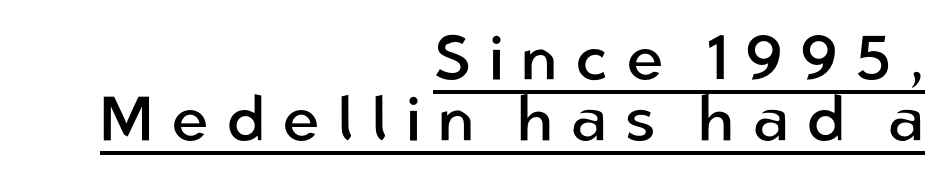
The image shows 64 px regular-weight sans-serif type, upright; set right-aligned, tight line spacing (0.95x), unusually wide letter spacing (+0.27 em), underlined; low stroke contrast and a medium x-height.
